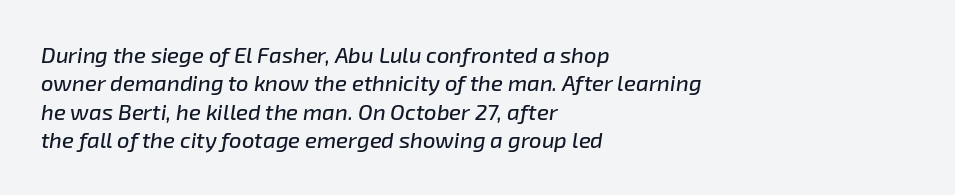
Yep, that's italic — everything's leaning. Evenly set lines give the paragraph a standard silhouette. Notice how the passage keeps a crisp vertical edge on the left only. How are the letters spaced? Ordinarily, with no added tracking.
